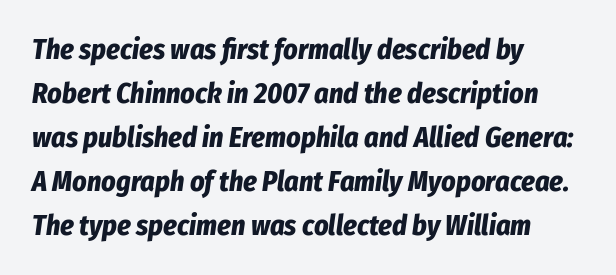
The image shows 28 px bold, condensed type, italic (leaning right); set left-aligned, normal line spacing (1.57x), normal letter spacing, not underlined; low stroke contrast and a medium x-height.
